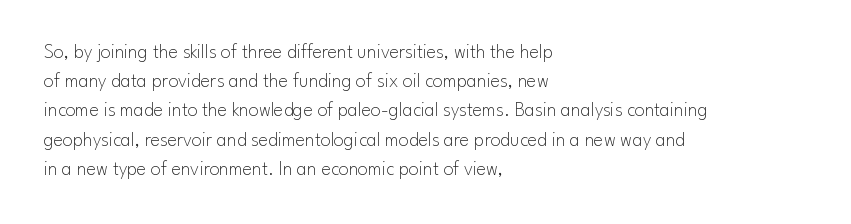
{"italic": "no", "bold": "no", "underline": "no", "align": "left", "line_spacing": "normal", "line_spacing_ratio": 1.46, "letter_spacing": "normal", "letter_spacing_em": 0.0, "glyph_px": 20}
